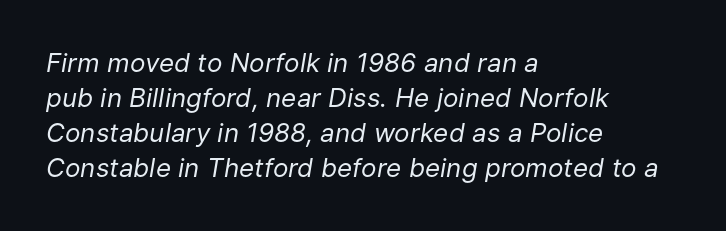
These lines keep a tight, regular rhythm from letter to letter. The face used here has a pronounced slope to its letters. Honestly, the row spacing looks completely unremarkable. Words float on clear page, feet unadorned. The compositor pushed each line to the left boundary.
